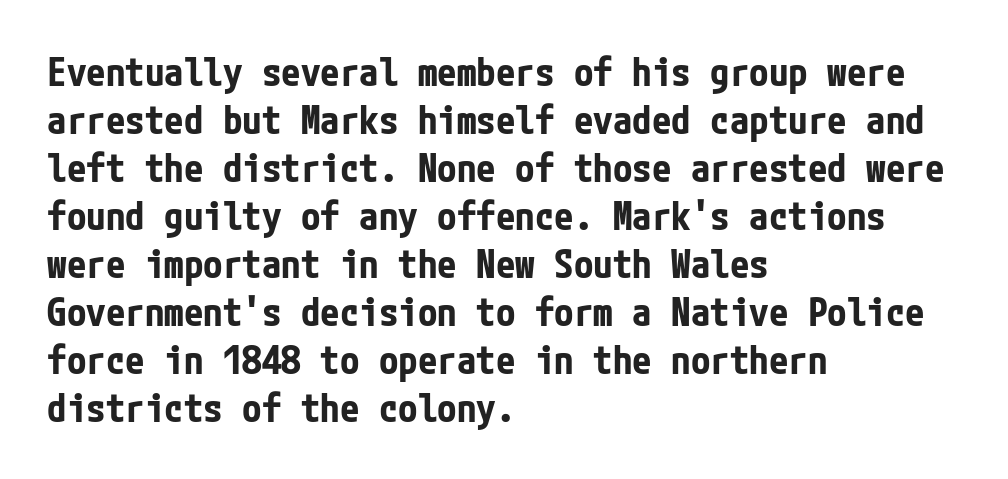
Does extra space separate the letters? No, they use regular spacing. Students, this is bold: see how much ink each stroke carries. Typeset ragged right — the left edge is the straight one. The letters stand upright; this is a roman face.
